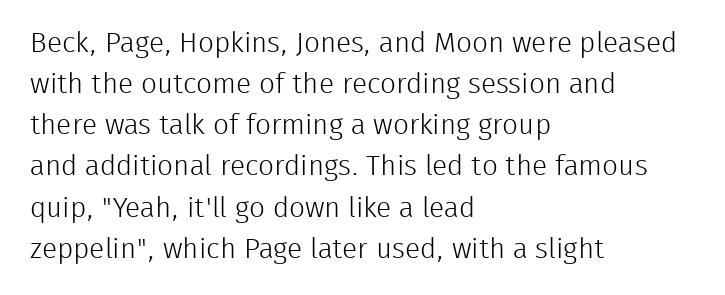
Q: Is the text bold? A: No.
Q: Is the text italic (slanted)? A: No, it is upright.
Q: Is the typeface a serif or a sans-serif typeface? A: Sans-serif.
Q: Is the text underlined? A: No.
Q: How is the paragraph aligned? A: Left-aligned.
Q: Is the spacing between letters normal or unusually wide? A: Normal.
Q: Is the spacing between lines tight, normal or loose? A: Normal.
Q: Width (condensed, normal, or wide)? A: Normal.
Q: Stroke contrast? A: Low.
Q: x-height? A: Medium.
Q: Monospaced? A: No.
